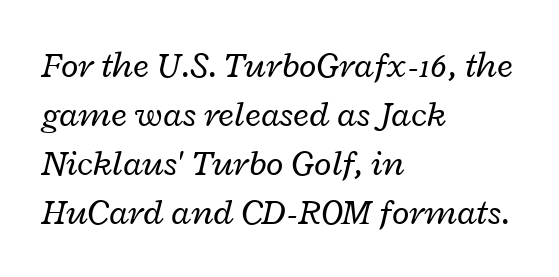
Nobody touched the tracking dial on this one. Successive baselines arrive at the customary interval. The rendering uses natural spacing where letterforms have individual widths. Every row of glyphs begins at an identical x-position on the left. Check under the words: just untouched page.
